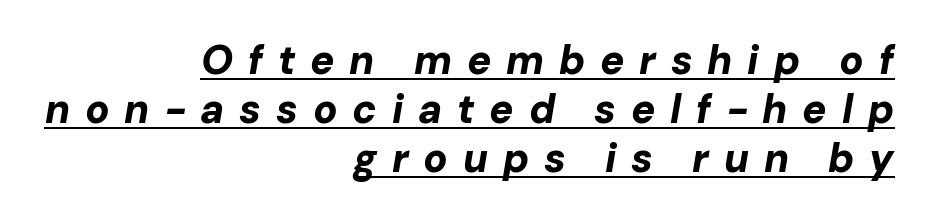
Q: Is the text bold? A: Yes.
Q: Is the text italic (slanted)? A: Yes, it leans right by about 10 degrees.
Q: Is the text underlined? A: Yes.
Q: How is the paragraph aligned? A: Right-aligned.
Q: Is the spacing between letters normal or unusually wide? A: Unusually wide.
Q: Width (condensed, normal, or wide)? A: Normal.
Q: Stroke contrast? A: Low.
Q: x-height? A: Medium.
Q: Monospaced? A: No.
